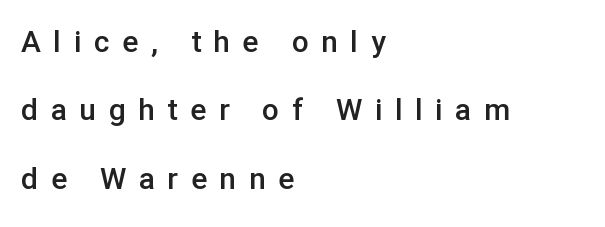
{"serif": "no", "italic": "no", "bold": "semi", "weight": "semibold", "width": "normal", "stroke_contrast": "low", "x_height": "medium", "monospaced": "no", "underline": "no", "align": "left", "line_spacing": "loose", "line_spacing_ratio": 2.28, "letter_spacing": "wide", "letter_spacing_em": 0.42, "glyph_px": 30}
